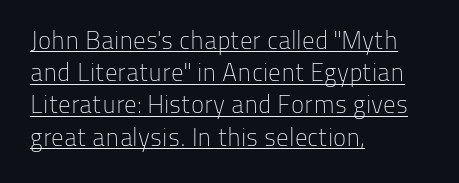
{"italic": "no", "bold": "no", "underline": "yes", "align": "left", "line_spacing": "normal", "line_spacing_ratio": 1.29, "letter_spacing": "normal", "letter_spacing_em": 0.0, "glyph_px": 25}
